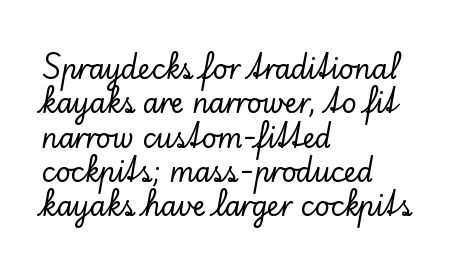
The image shows 26 px text type; set left-aligned, normal line spacing (1.32x), normal letter spacing, not underlined.
